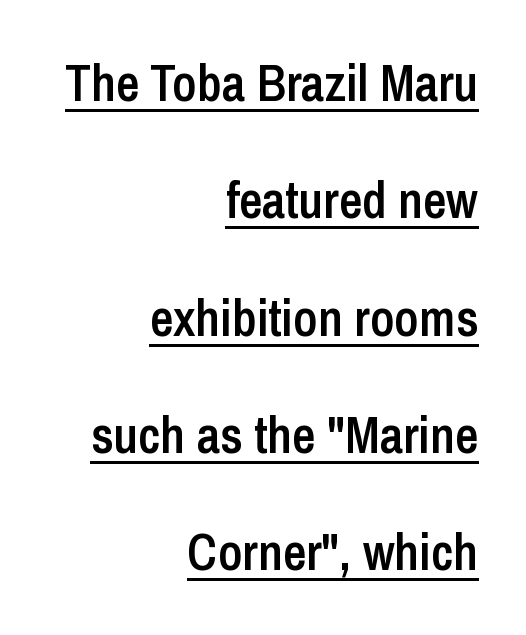
The image shows 51 px semibold, condensed sans-serif type, upright; set right-aligned, loose line spacing (2.3x), normal letter spacing, underlined; low stroke contrast and a medium x-height.
